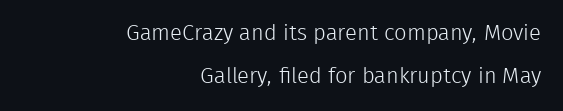
The specimen reads as upright at a glance. Interline gaps are noticeably wide in this sample. Anything drawn beneath the words? Only blank space. This rendering uses right alignment, leaving the left contour irregular.
